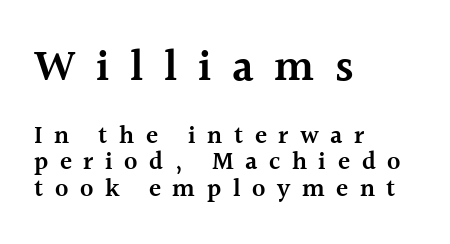
The image shows 44 px semibold serif type, upright; set left-aligned, tight line spacing (1.06x), unusually wide letter spacing (+0.46 em), not underlined; the first (top) block is 1.76x larger; a medium x-height.
